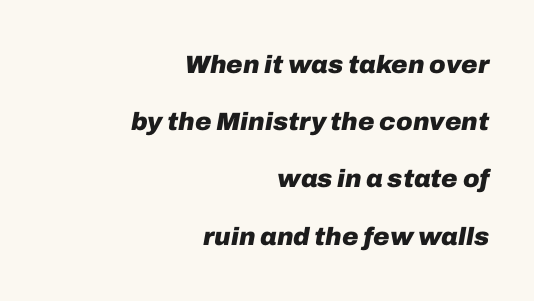
Heavy-handed strokes throughout: this text is bold. It's the slanting kind of type. Casual observation: everything's shoved over to the right. Descender tails drop into unmarked territory. Widely set lines give the paragraph a tall, airy silhouette. The passage shown has conventional tracking throughout.
